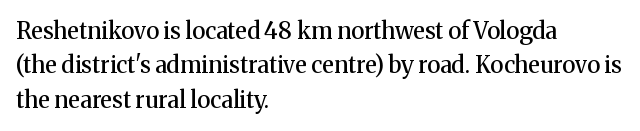
The image shows 23 px text type, upright; set left-aligned, normal line spacing (1.5x), normal letter spacing, not underlined.
